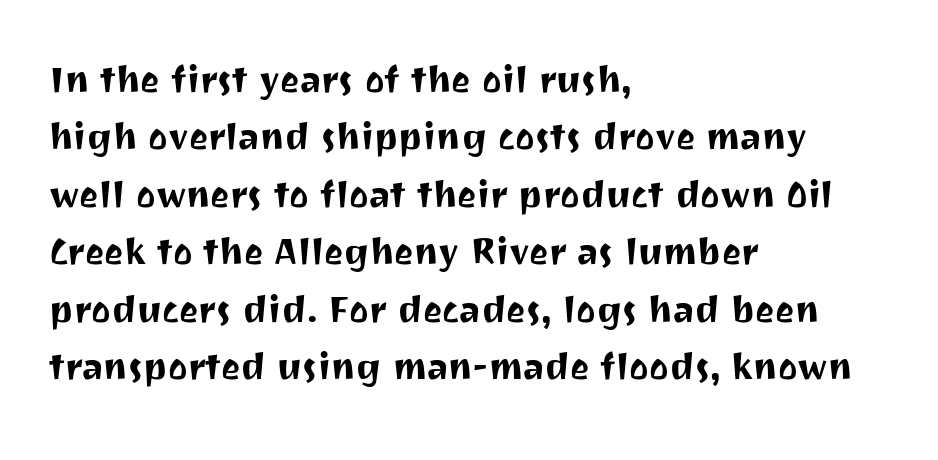
Q: Is the text italic (slanted)? A: No, it is upright.
Q: Is the typeface a serif or a sans-serif typeface? A: Sans-serif.
Q: Is the text underlined? A: No.
Q: How is the paragraph aligned? A: Left-aligned.
Q: Is the spacing between letters normal or unusually wide? A: Normal.
Q: Is the spacing between lines tight, normal or loose? A: Normal.
Q: Width (condensed, normal, or wide)? A: Normal.
Q: Stroke contrast? A: Medium.
Q: x-height? A: Medium.
Q: Monospaced? A: No.
